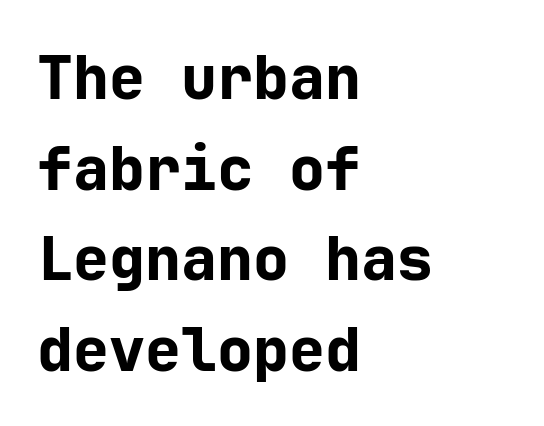
Clear beneath every line of the passage. Tracking here is standard; glyphs follow each other at the usual distance. Does the leading feel generous? No, just average. These lines were composed using upright roman letters. Alignment: flush left. This is sans-serif lettering, the kind often seen on screens and signage.
